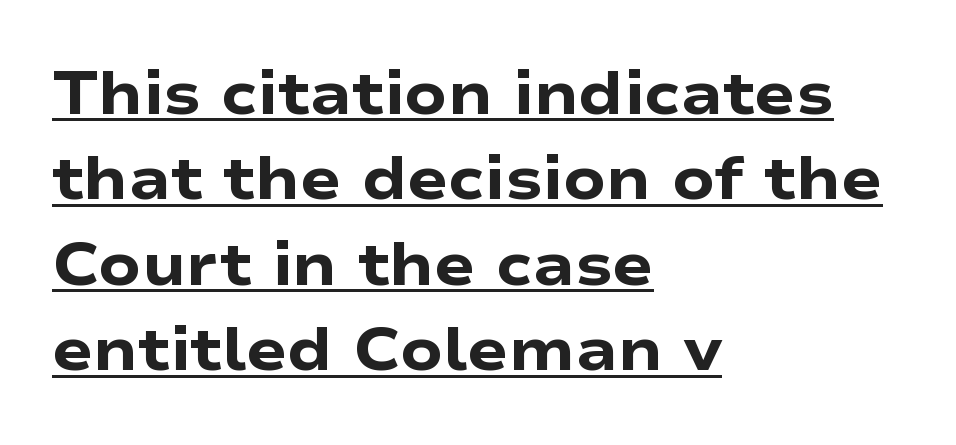
Q: Is the text bold? A: Yes.
Q: Is the text italic (slanted)? A: No, it is upright.
Q: Is the typeface a serif or a sans-serif typeface? A: Sans-serif.
Q: Is the text underlined? A: Yes.
Q: How is the paragraph aligned? A: Left-aligned.
Q: Is the spacing between letters normal or unusually wide? A: Normal.
Q: Is the spacing between lines tight, normal or loose? A: Normal.
Q: Width (condensed, normal, or wide)? A: Wide.
Q: Stroke contrast? A: Low.
Q: x-height? A: Medium.
Q: Monospaced? A: No.
